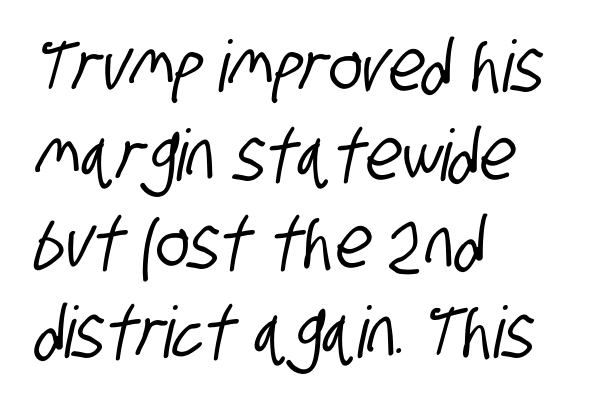
The image shows 71 px condensed sans-serif type; set left-aligned, normal line spacing (1.25x), normal letter spacing, not underlined; low stroke contrast and a large x-height.
